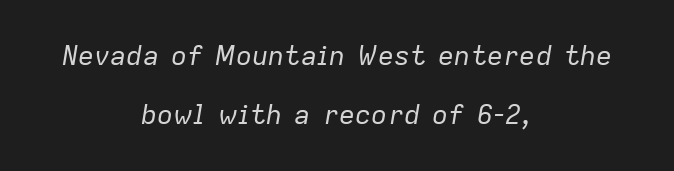
{"italic": "yes", "lean": "right", "slant_degrees": 9, "bold": "no", "underline": "no", "align": "center", "line_spacing": "loose", "line_spacing_ratio": 2.19, "letter_spacing": "normal", "letter_spacing_em": 0.0, "glyph_px": 27}
